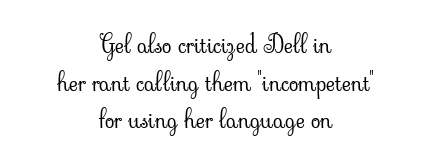
Q: Is the text bold? A: No.
Q: Is the text italic (slanted)? A: No, it is upright.
Q: Is the text underlined? A: No.
Q: How is the paragraph aligned? A: Centered.
Q: Is the spacing between letters normal or unusually wide? A: Normal.
Q: Is the spacing between lines tight, normal or loose? A: Normal.
